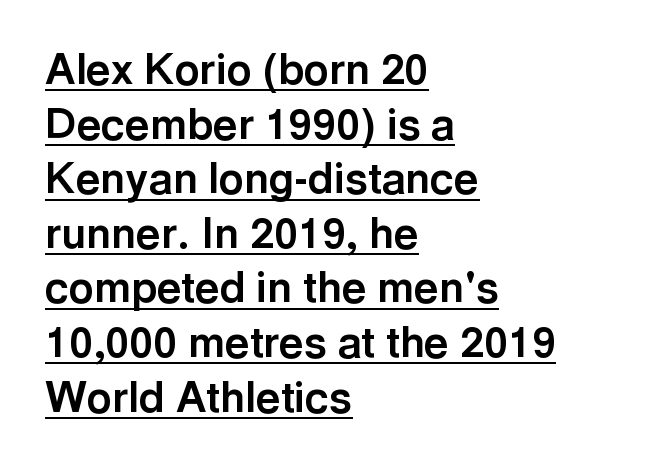
The image shows 43 px bold sans-serif type, upright; set left-aligned, normal line spacing (1.27x), normal letter spacing, underlined; a medium x-height.
